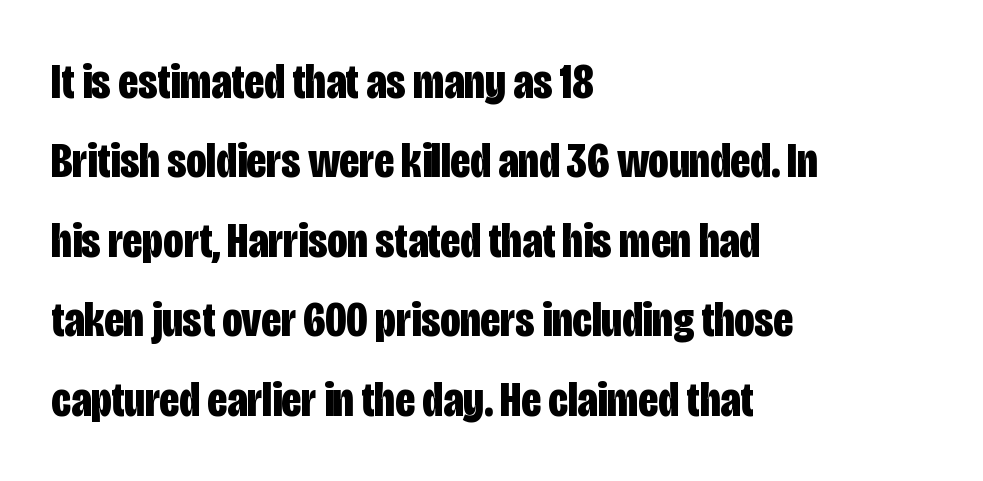
Each letter keeps its own natural width here, so spacing adapts to shape. Honestly, the row spacing looks completely unremarkable. No word sits above an underline. The letters stand straight up with perfectly vertical stems.
